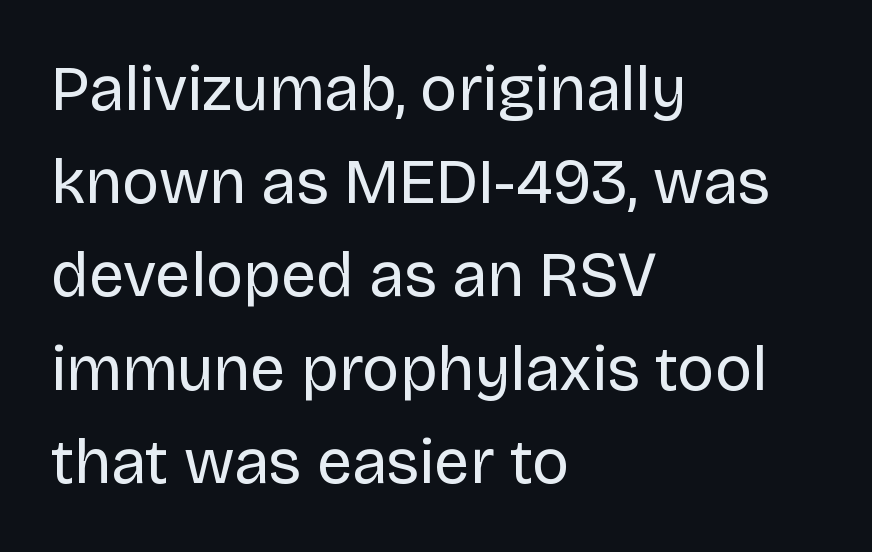
The image shows 63 px regular-weight sans-serif type, upright; set left-aligned, normal line spacing (1.48x), normal letter spacing, not underlined; low stroke contrast and a large x-height.
